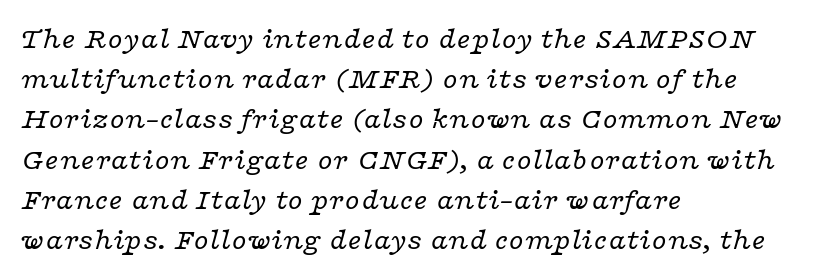
The image shows 30 px regular-weight, wide serif type, italic (leaning right); set left-aligned, normal line spacing (1.34x), normal letter spacing, not underlined; low stroke contrast and a medium x-height.
